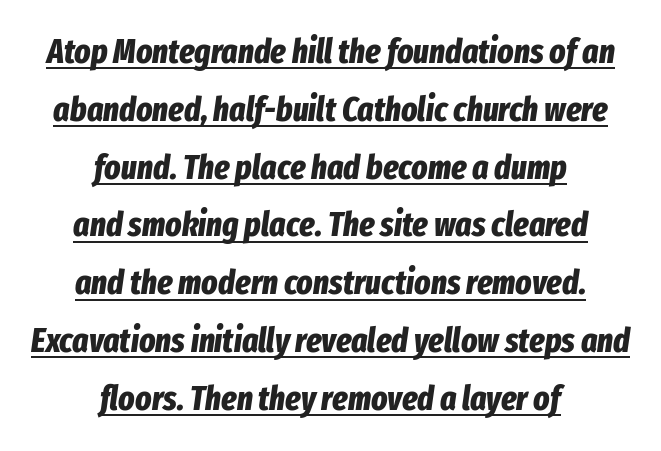
The image shows 34 px bold, condensed type, italic (leaning right); set centered, normal line spacing (1.7x), normal letter spacing, underlined; low stroke contrast and a medium x-height.
